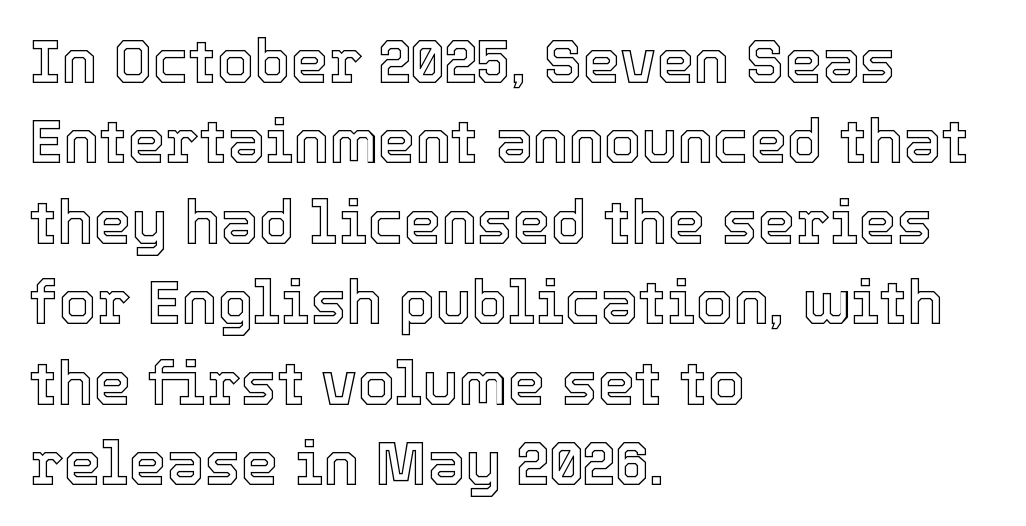
The image shows 60 px text type, upright; set left-aligned, normal line spacing (1.34x), normal letter spacing, not underlined; a medium x-height.
